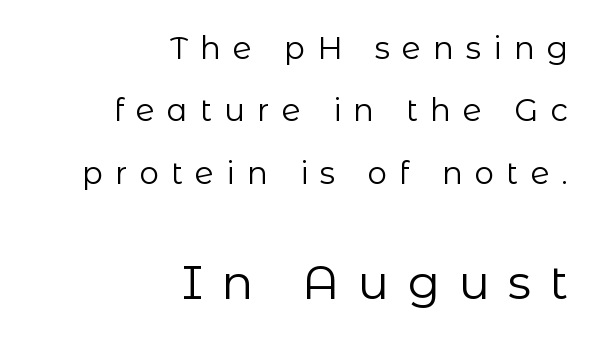
Q: Is the text bold? A: No.
Q: Is the text italic (slanted)? A: No, it is upright.
Q: Is the typeface a serif or a sans-serif typeface? A: Sans-serif.
Q: Is the text underlined? A: No.
Q: How is the paragraph aligned? A: Right-aligned.
Q: Is the spacing between letters normal or unusually wide? A: Unusually wide.
Q: Is the spacing between lines tight, normal or loose? A: Loose.
Q: Which block of text is set in a larger size, the first (top) or the second (bottom)? A: The second (bottom) one.
Q: Width (condensed, normal, or wide)? A: Normal.
Q: Stroke contrast? A: Low.
Q: x-height? A: Medium.
Q: Monospaced? A: No.
